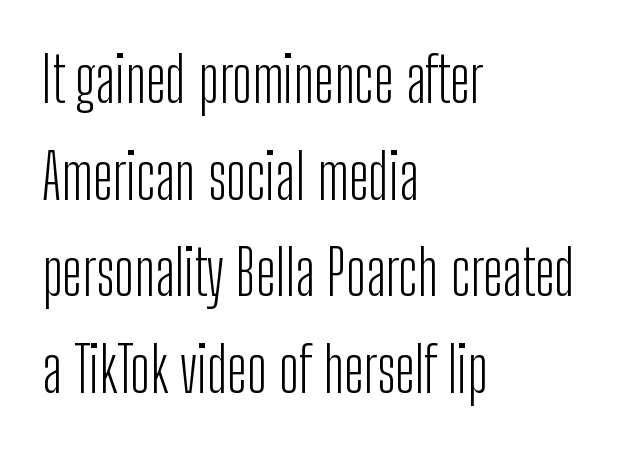
Do the characters align in a grid? No, the font is proportional. The designer left line spacing at the default. Look at the bottom of the vertical strokes: they stop flat, with no serifs. Every character sits straight up, as roman type does. The rendering keeps characters at their native spacing.
